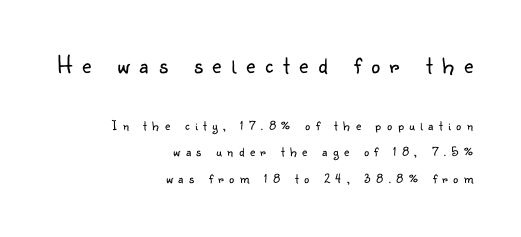
Q: Is the text bold? A: No.
Q: Is the text italic (slanted)? A: No, it is upright.
Q: Is the text underlined? A: No.
Q: How is the paragraph aligned? A: Right-aligned.
Q: Is the spacing between letters normal or unusually wide? A: Unusually wide.
Q: Is the spacing between lines tight, normal or loose? A: Loose.
Q: Which block of text is set in a larger size, the first (top) or the second (bottom)? A: The first (top) one.
